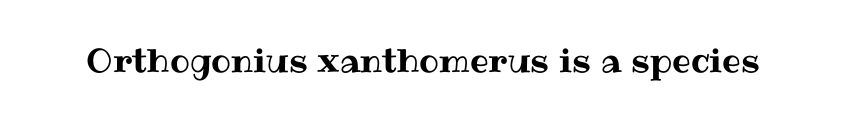
This rendering leaves character spacing at its baseline value. Upright lettering throughout. Proportional: the letters do not fall into vertical columns. Underlining? Definitely not there.
